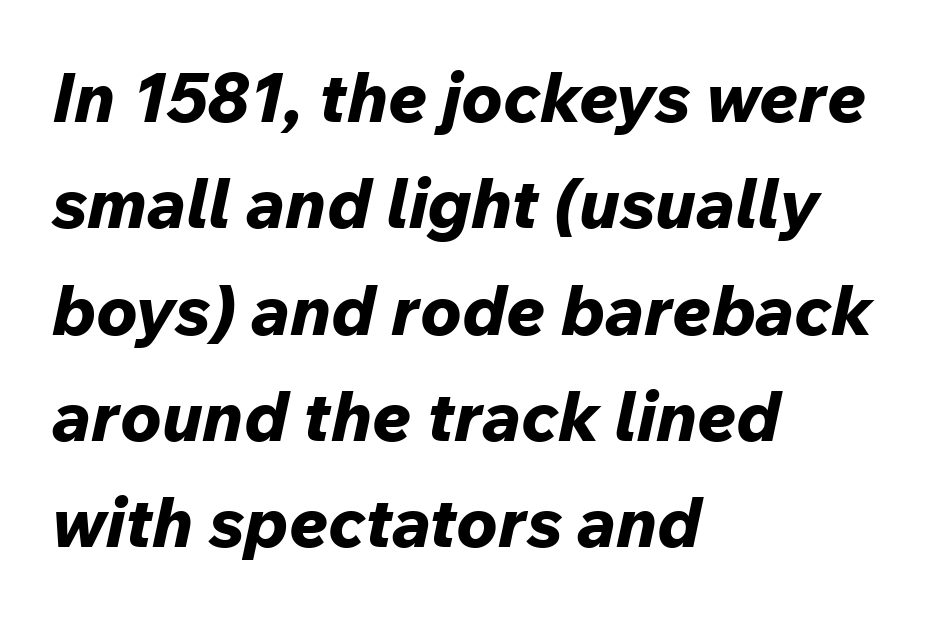
{"italic": "yes", "lean": "right", "slant_degrees": 12, "bold": "yes", "weight": "bold", "width": "normal", "stroke_contrast": "low", "x_height": "medium", "monospaced": "no", "underline": "no", "align": "left", "line_spacing": "normal", "line_spacing_ratio": 1.54, "letter_spacing": "normal", "letter_spacing_em": 0.0, "glyph_px": 69}
